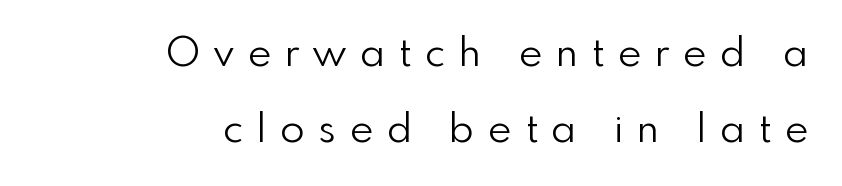
{"serif": "no", "italic": "no", "bold": "no", "weight": "light", "width": "normal", "stroke_contrast": "low", "x_height": "small", "monospaced": "no", "underline": "no", "align": "right", "line_spacing_ratio": 1.89, "letter_spacing": "wide", "letter_spacing_em": 0.35, "glyph_px": 40}
